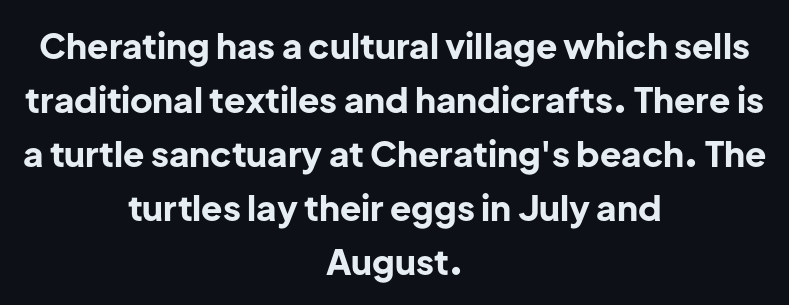
{"serif": "no", "italic": "no", "bold": "yes", "weight": "bold", "width": "normal", "stroke_contrast": "low", "x_height": "medium", "monospaced": "no", "underline": "no", "align": "center", "line_spacing": "normal", "line_spacing_ratio": 1.54, "letter_spacing": "normal", "letter_spacing_em": 0.0, "glyph_px": 35}
